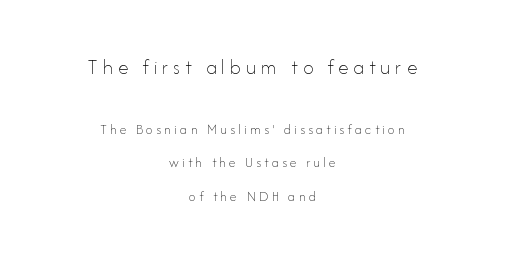
Inter-character spacing is expanded well beyond the font's built-in metrics. Vertically, the passage feels expansive, rows floating well apart. Does the bottom block carry the larger type? No, the top block does. Clear beneath every line of the passage. The whitespace from short lines is split evenly between both sides. The face looks like a standard text weight, possibly lighter.
